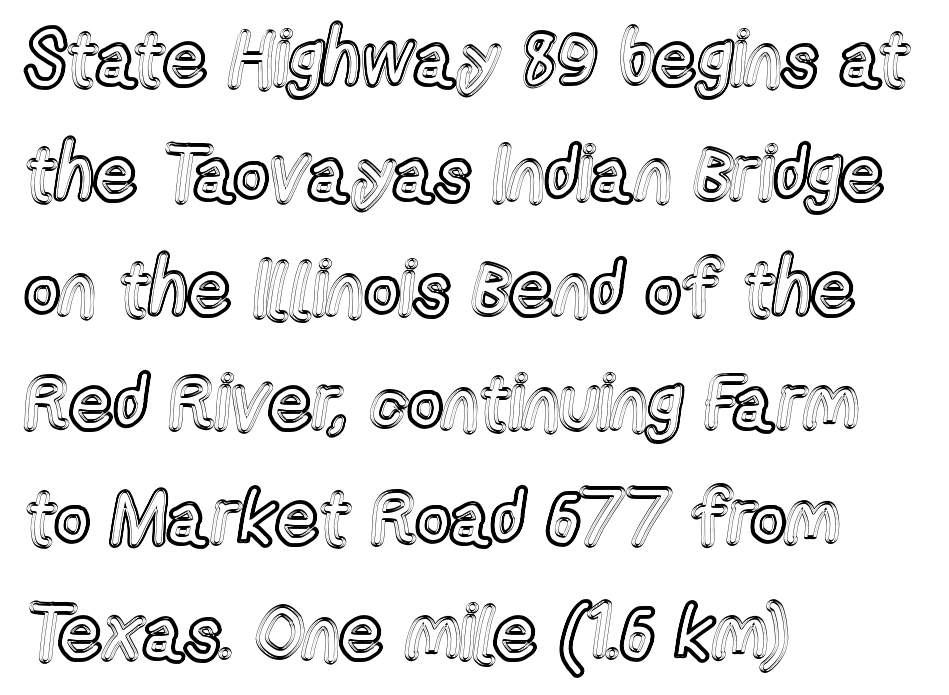
The rendering anchors every line to the left-hand side. Note the varied advance widths — an 'i' is clearly narrower than an 'm'. Anything drawn beneath the words? Only blank space. Here the glyphs are tracked normally, forming tight word shapes. This sample keeps an unexceptional amount of space between lines.
